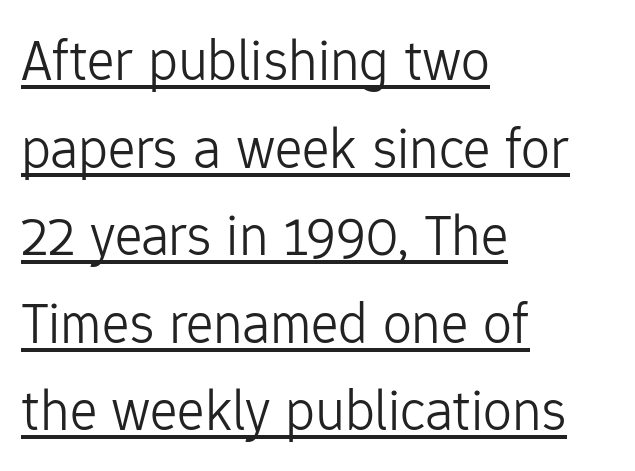
These lines are rendered in a variable-pitch font. Summary of weight: not heavy and not bold. One glance says typical: line gaps are just what's usual. In designer terms, the underline attribute is active on this setting. The type is set solid horizontally, with unmodified tracking.
